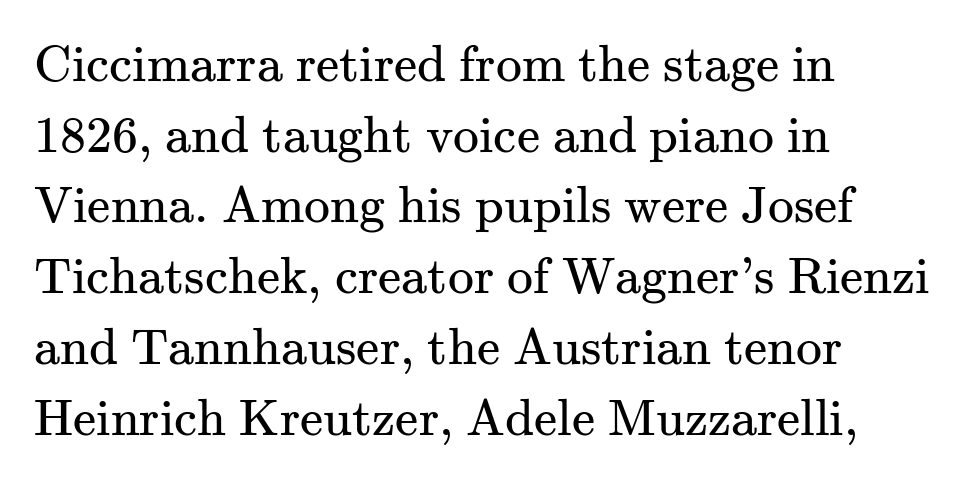
The image shows 52 px regular-weight serif type, upright; set left-aligned, normal line spacing (1.36x), normal letter spacing, not underlined; medium stroke contrast and a small x-height.
